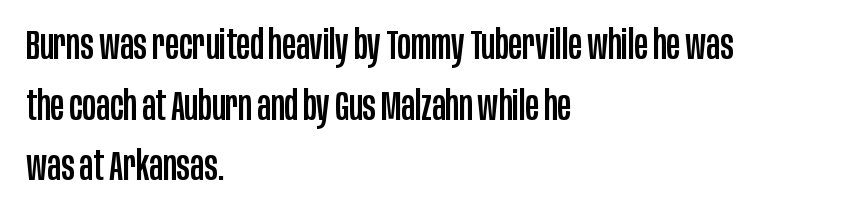
Q: Is the text italic (slanted)? A: No, it is upright.
Q: Is the typeface a serif or a sans-serif typeface? A: Sans-serif.
Q: Is the text underlined? A: No.
Q: How is the paragraph aligned? A: Left-aligned.
Q: Is the spacing between letters normal or unusually wide? A: Normal.
Q: Is the spacing between lines tight, normal or loose? A: Normal.
Q: Width (condensed, normal, or wide)? A: Condensed.
Q: Stroke contrast? A: Low.
Q: x-height? A: Large.
Q: Monospaced? A: No.
